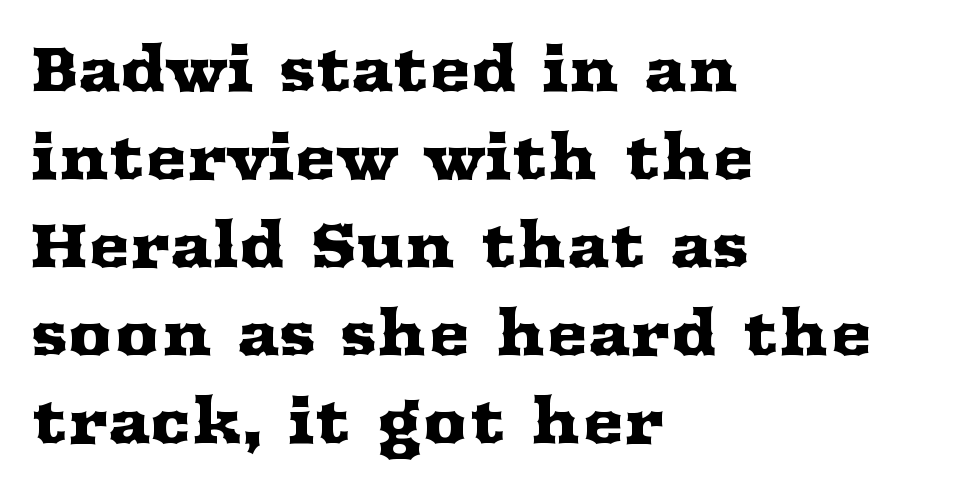
Q: Is the text italic (slanted)? A: No, it is upright.
Q: Is the typeface a serif or a sans-serif typeface? A: Serif.
Q: Is the text underlined? A: No.
Q: How is the paragraph aligned? A: Left-aligned.
Q: Is the spacing between letters normal or unusually wide? A: Normal.
Q: Is the spacing between lines tight, normal or loose? A: Normal.
Q: Width (condensed, normal, or wide)? A: Wide.
Q: Stroke contrast? A: Medium.
Q: x-height? A: Medium.
Q: Monospaced? A: No.
